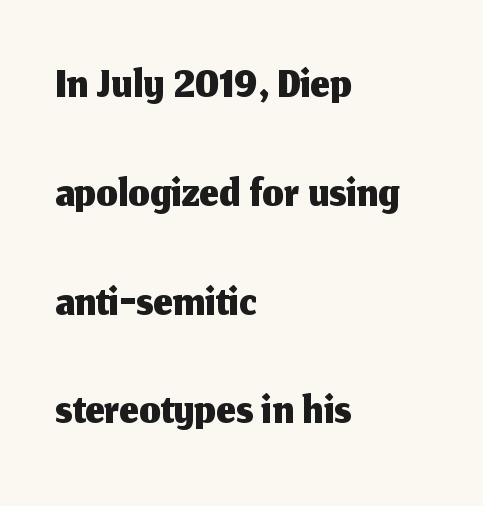
Q: Is the text italic (slanted)? A: No, it is upright.
Q: Is the typeface a serif or a sans-serif typeface? A: Sans-serif.
Q: Is the text underlined? A: No.
Q: How is the paragraph aligned? A: Left-aligned.
Q: Is the spacing between letters normal or unusually wide? A: Normal.
Q: Is the spacing between lines tight, normal or loose? A: Normal.
Q: Width (condensed, normal, or wide)? A: Normal.
Q: Stroke contrast? A: Medium.
Q: x-height? A: Medium.
Q: Monospaced? A: No.
